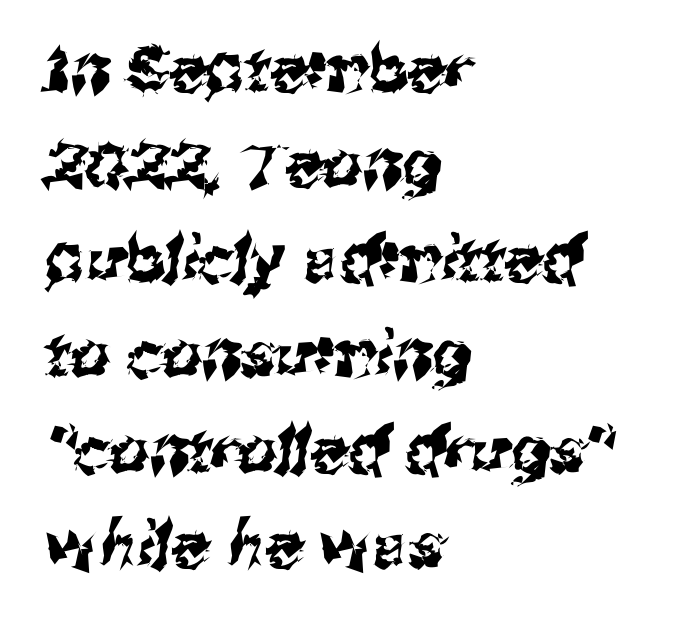
The image shows 63 px sans-serif type; set left-aligned, normal line spacing (1.51x), normal letter spacing, not underlined; medium stroke contrast and a medium x-height.
